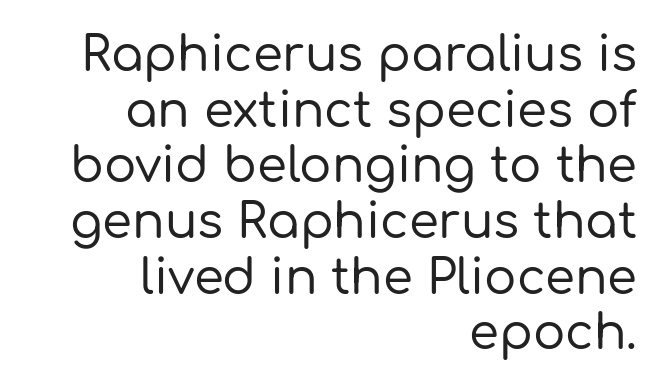
{"serif": "no", "italic": "no", "width": "normal", "stroke_contrast": "low", "x_height": "medium", "monospaced": "no", "underline": "no", "align": "right", "line_spacing_ratio": 1.16, "letter_spacing": "normal", "letter_spacing_em": 0.0, "glyph_px": 48}
